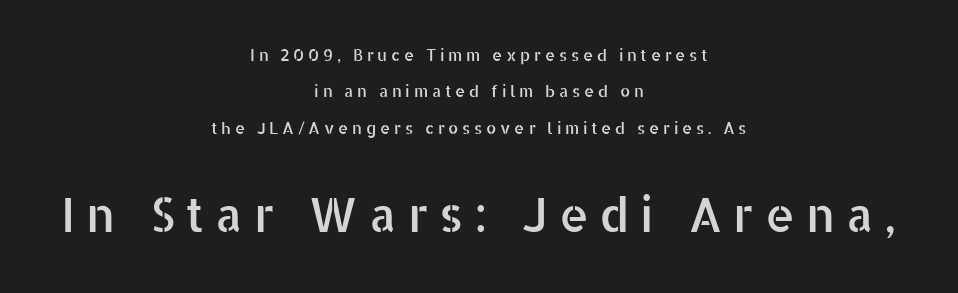
Q: Is the text italic (slanted)? A: No, it is upright.
Q: Is the typeface a serif or a sans-serif typeface? A: Sans-serif.
Q: Is the text underlined? A: No.
Q: How is the paragraph aligned? A: Centered.
Q: Is the spacing between letters normal or unusually wide? A: Unusually wide.
Q: Is the spacing between lines tight, normal or loose? A: Loose.
Q: Which block of text is set in a larger size, the first (top) or the second (bottom)? A: The second (bottom) one.
Q: Width (condensed, normal, or wide)? A: Normal.
Q: Stroke contrast? A: Low.
Q: x-height? A: Medium.
Q: Monospaced? A: No.
